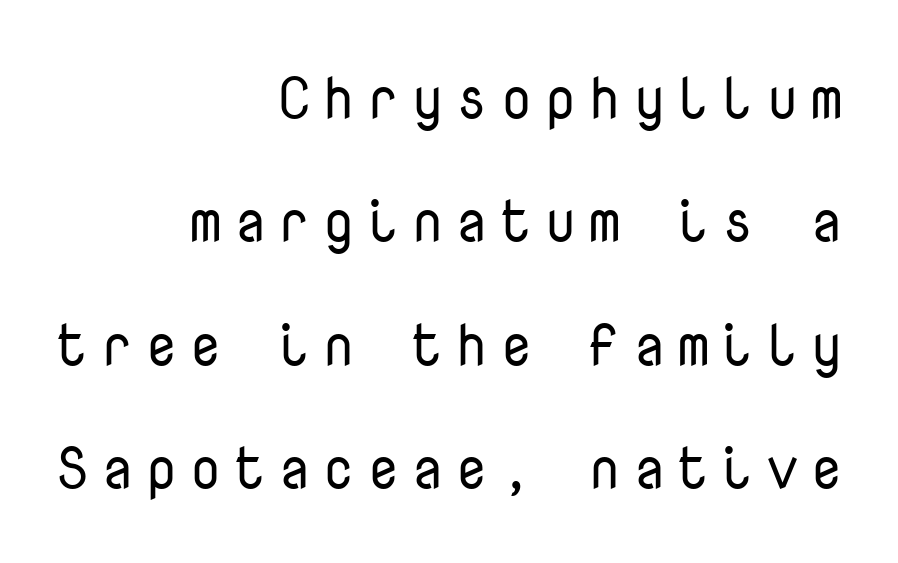
{"serif": "no", "italic": "no", "bold": "no", "weight": "regular", "width": "normal", "stroke_contrast": "low", "x_height": "medium", "monospaced": "yes", "underline": "no", "align": "right", "line_spacing": "loose", "line_spacing_ratio": 2.09, "glyph_px": 59}
